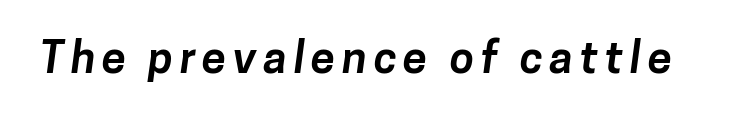
Q: Is the text bold? A: Yes.
Q: Is the typeface a serif or a sans-serif typeface? A: Sans-serif.
Q: Is the text underlined? A: No.
Q: Width (condensed, normal, or wide)? A: Normal.
Q: Stroke contrast? A: Low.
Q: x-height? A: Medium.
Q: Monospaced? A: No.
